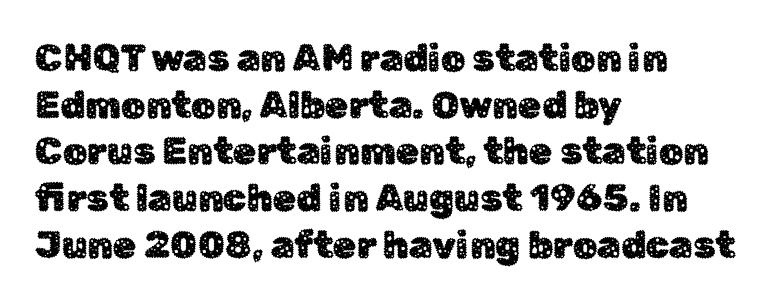
Q: Is the text italic (slanted)? A: No, it is upright.
Q: Is the typeface a serif or a sans-serif typeface? A: Sans-serif.
Q: Is the text underlined? A: No.
Q: How is the paragraph aligned? A: Left-aligned.
Q: Is the spacing between letters normal or unusually wide? A: Normal.
Q: Width (condensed, normal, or wide)? A: Normal.
Q: Stroke contrast? A: Low.
Q: x-height? A: Medium.
Q: Monospaced? A: No.
